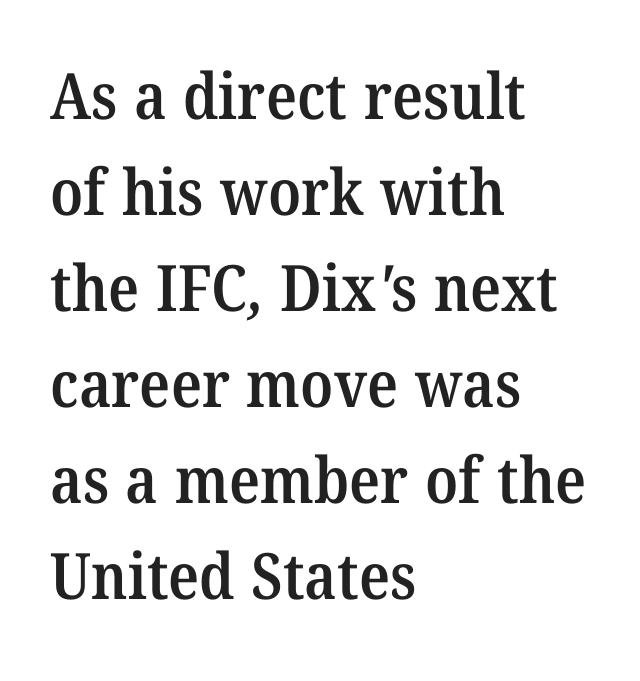
{"serif": "yes", "bold": "semi", "weight": "semibold", "width": "normal", "stroke_contrast": "medium", "x_height": "medium", "monospaced": "no", "underline": "no", "align": "left", "line_spacing": "normal", "line_spacing_ratio": 1.5, "letter_spacing": "normal", "letter_spacing_em": 0.0, "glyph_px": 64}
